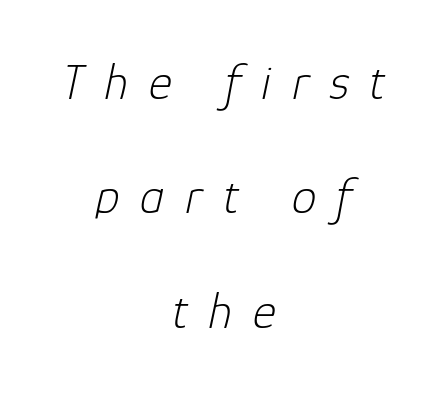
Q: Is the text bold? A: No.
Q: Is the text italic (slanted)? A: Yes, it leans right by about 12 degrees.
Q: Is the text underlined? A: No.
Q: How is the paragraph aligned? A: Centered.
Q: Is the spacing between letters normal or unusually wide? A: Unusually wide.
Q: Is the spacing between lines tight, normal or loose? A: Loose.
Q: Width (condensed, normal, or wide)? A: Normal.
Q: Stroke contrast? A: Low.
Q: x-height? A: Medium.
Q: Monospaced? A: No.
